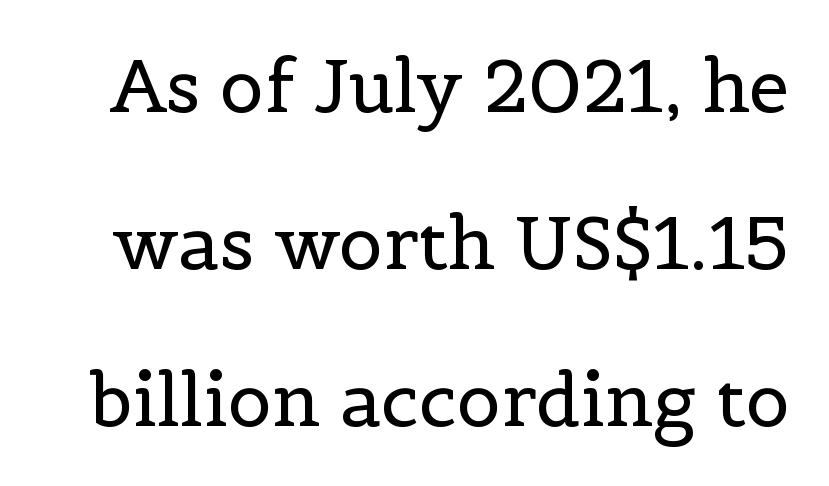
Q: Is the text bold? A: No.
Q: Is the text italic (slanted)? A: No, it is upright.
Q: Is the typeface a serif or a sans-serif typeface? A: Serif.
Q: Is the text underlined? A: No.
Q: Is the spacing between letters normal or unusually wide? A: Normal.
Q: Is the spacing between lines tight, normal or loose? A: Loose.
Q: Width (condensed, normal, or wide)? A: Normal.
Q: x-height? A: Medium.
Q: Monospaced? A: No.
